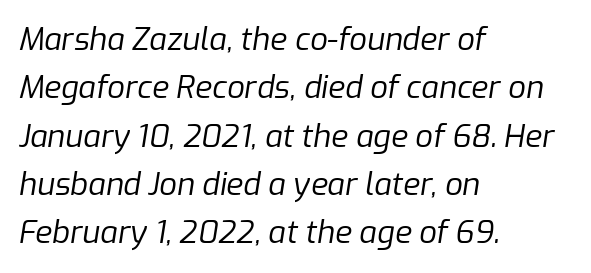
Q: Is the text bold? A: No.
Q: Is the text italic (slanted)? A: Yes, it leans right by about 9 degrees.
Q: Is the text underlined? A: No.
Q: How is the paragraph aligned? A: Left-aligned.
Q: Is the spacing between letters normal or unusually wide? A: Normal.
Q: Is the spacing between lines tight, normal or loose? A: Normal.
Q: Width (condensed, normal, or wide)? A: Normal.
Q: Stroke contrast? A: Low.
Q: x-height? A: Medium.
Q: Monospaced? A: No.
